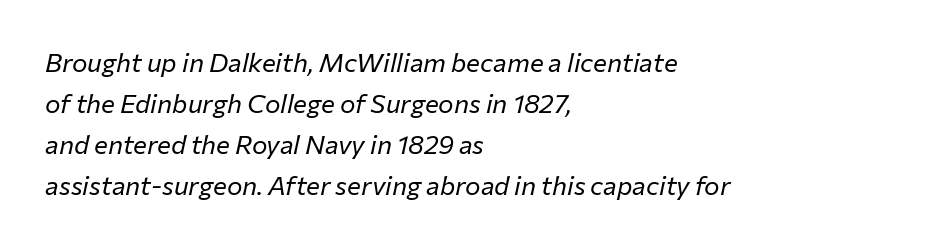
The image shows 26 px text type, italic (leaning right); set left-aligned, normal line spacing (1.58x), normal letter spacing, not underlined.
